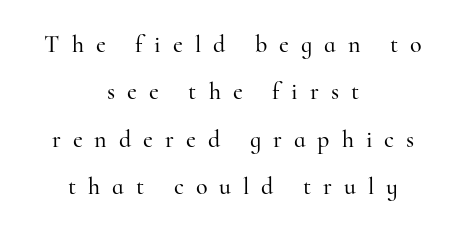
{"italic": "no", "underline": "no", "align": "center", "line_spacing": "loose", "line_spacing_ratio": 1.97, "letter_spacing": "wide", "letter_spacing_em": 0.5, "glyph_px": 24}
